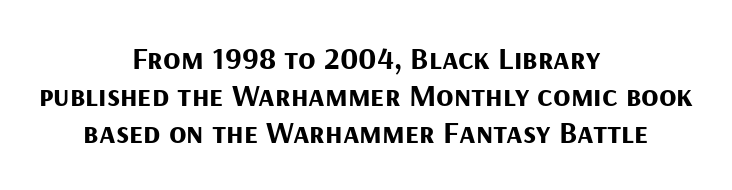
Q: Is the text bold? A: Yes.
Q: Is the text italic (slanted)? A: No, it is upright.
Q: Is the typeface a serif or a sans-serif typeface? A: Sans-serif.
Q: Is the text underlined? A: No.
Q: How is the paragraph aligned? A: Centered.
Q: Is the spacing between letters normal or unusually wide? A: Normal.
Q: Width (condensed, normal, or wide)? A: Normal.
Q: Stroke contrast? A: Medium.
Q: x-height? A: Medium.
Q: Monospaced? A: No.
